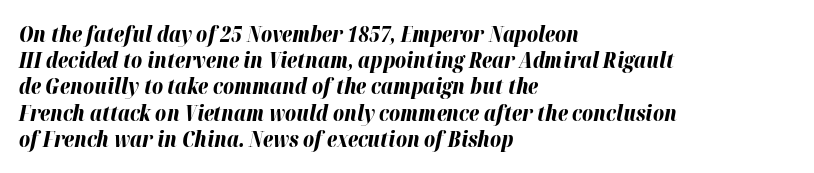
Q: Is the text bold? A: Yes.
Q: Is the text italic (slanted)? A: Yes, it leans right by about 12 degrees.
Q: Is the text underlined? A: No.
Q: How is the paragraph aligned? A: Left-aligned.
Q: Is the spacing between letters normal or unusually wide? A: Normal.
Q: Is the spacing between lines tight, normal or loose? A: Normal.
